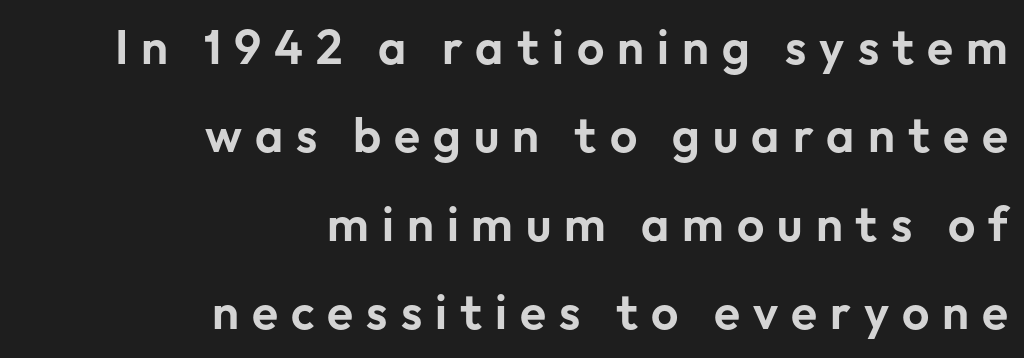
Is the block centered? No — it sits flush against the right margin. The font family rendered here belongs to the sans-serif group. You could not count columns in this text — the font is proportionally spaced. No italicization has been applied; the sample stays upright. What stands out about the letter spacing? Its width — letters are far apart.
